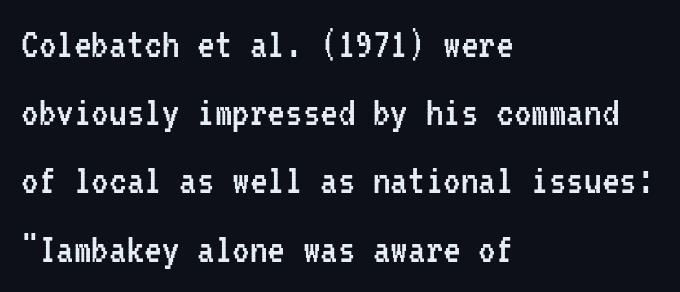
Between one letter and the next there's only the usual sliver of space. Classification — sans serif. The string is rendered with underlining switched off. The letterforms sit at book weight or below. The lettering stays uniformly vertical, giving the passage a roman look.
